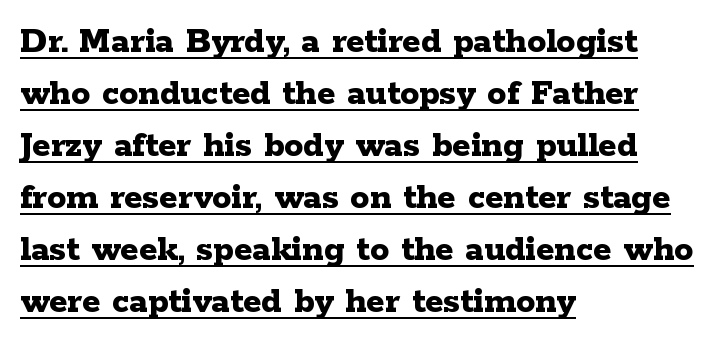
Q: Is the text bold? A: Yes.
Q: Is the text italic (slanted)? A: No, it is upright.
Q: Is the typeface a serif or a sans-serif typeface? A: Serif.
Q: Is the text underlined? A: Yes.
Q: How is the paragraph aligned? A: Left-aligned.
Q: Is the spacing between letters normal or unusually wide? A: Normal.
Q: Is the spacing between lines tight, normal or loose? A: Normal.
Q: Width (condensed, normal, or wide)? A: Wide.
Q: Stroke contrast? A: Low.
Q: x-height? A: Medium.
Q: Monospaced? A: No.
